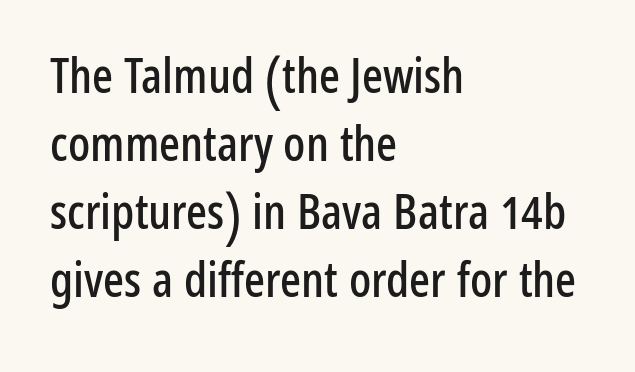
A clean baseline with only descenders dipping below it. The letters stand upright; this is a roman face. The letters advance in unequal steps, a hallmark of proportional type. Where is the straight margin? On the left. Nope, no serifs anywhere on these letters.
